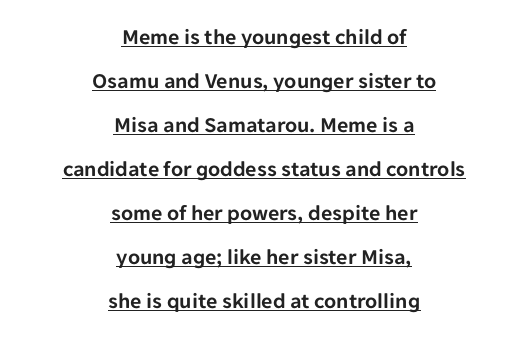
The image shows 22 px text type, upright; set centered, loose line spacing (2.0x), normal letter spacing, underlined.
